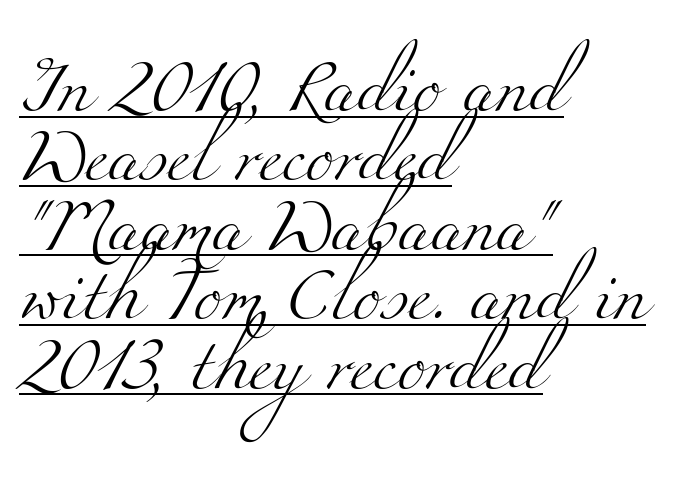
In terms of leading, this rendering sits right in the middle. Reading down the block, your eye returns to a fixed left position each line. The specimen includes a rule beneath the text block's lines. These lines are rendered in a variable-pitch font.
